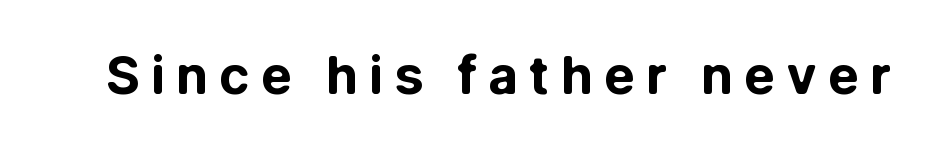
{"serif": "no", "italic": "no", "bold": "yes", "weight": "bold", "width": "normal", "stroke_contrast": "low", "x_height": "medium", "monospaced": "no", "underline": "no", "letter_spacing": "wide", "letter_spacing_em": 0.21, "glyph_px": 52}
